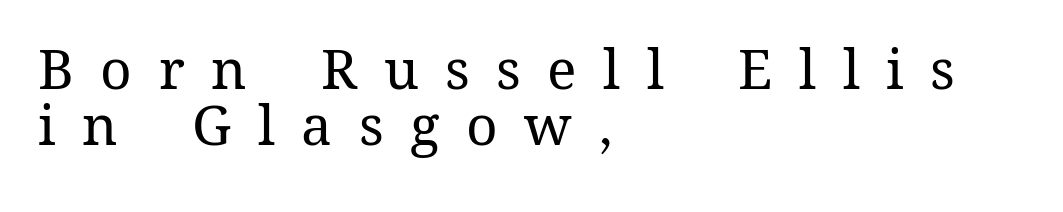
The paragraph has a hard left edge and a soft right edge. Vertical stems look standard width or narrower in stroke. The passage shown has open, widely tracked lettering throughout. A clean baseline with only descenders dipping below it. Closely set lines give the paragraph a compact silhouette. Characters remain perfectly vertical along every line.
